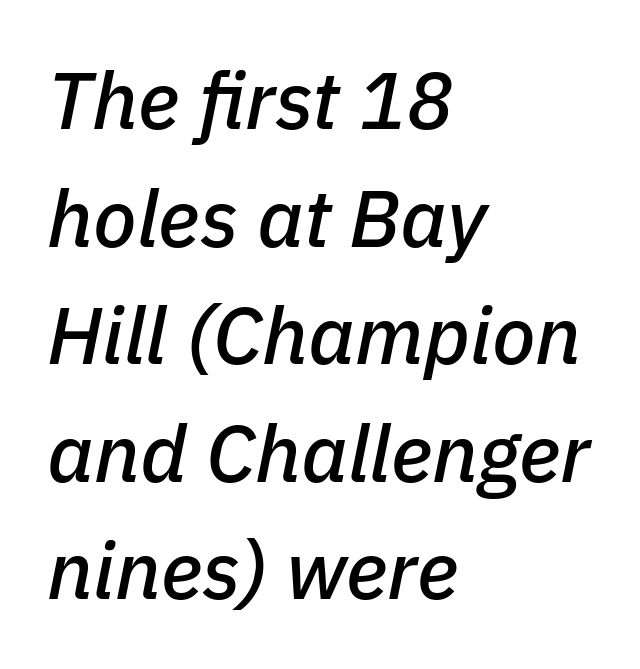
Q: Is the text italic (slanted)? A: Yes, it leans right by about 11 degrees.
Q: Is the text underlined? A: No.
Q: How is the paragraph aligned? A: Left-aligned.
Q: Is the spacing between letters normal or unusually wide? A: Normal.
Q: Is the spacing between lines tight, normal or loose? A: Normal.
Q: Width (condensed, normal, or wide)? A: Normal.
Q: Stroke contrast? A: Low.
Q: x-height? A: Medium.
Q: Monospaced? A: No.
